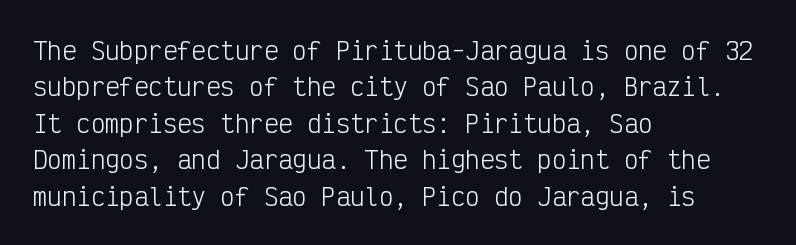
Q: Is the text bold? A: No.
Q: Is the text italic (slanted)? A: No, it is upright.
Q: Is the text underlined? A: No.
Q: How is the paragraph aligned? A: Left-aligned.
Q: Is the spacing between letters normal or unusually wide? A: Normal.
Q: Is the spacing between lines tight, normal or loose? A: Normal.
